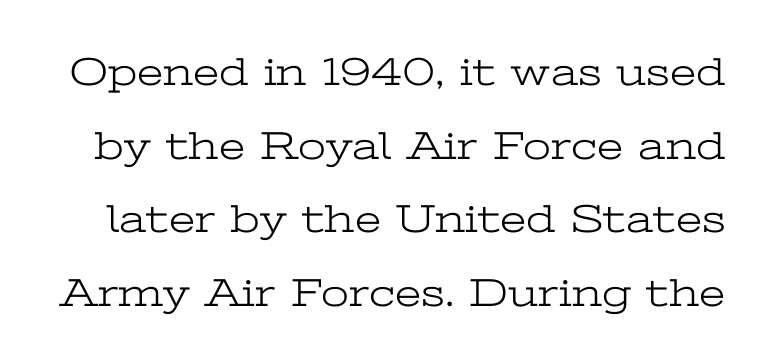
Each word holds together tightly as a unit, with standard inter-letter gaps. In terms of posture, this sample is upright. The face used here is proportionally spaced, like ordinary book or web type. Stem width sits at or under what a default text font uses. The passage shown is typeset with a serif family.
